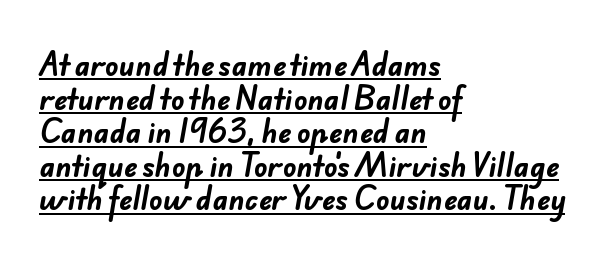
The image shows 28 px bold sans-serif type; set left-aligned, line spacing 1.2x, normal letter spacing, underlined; low stroke contrast and a small x-height.
